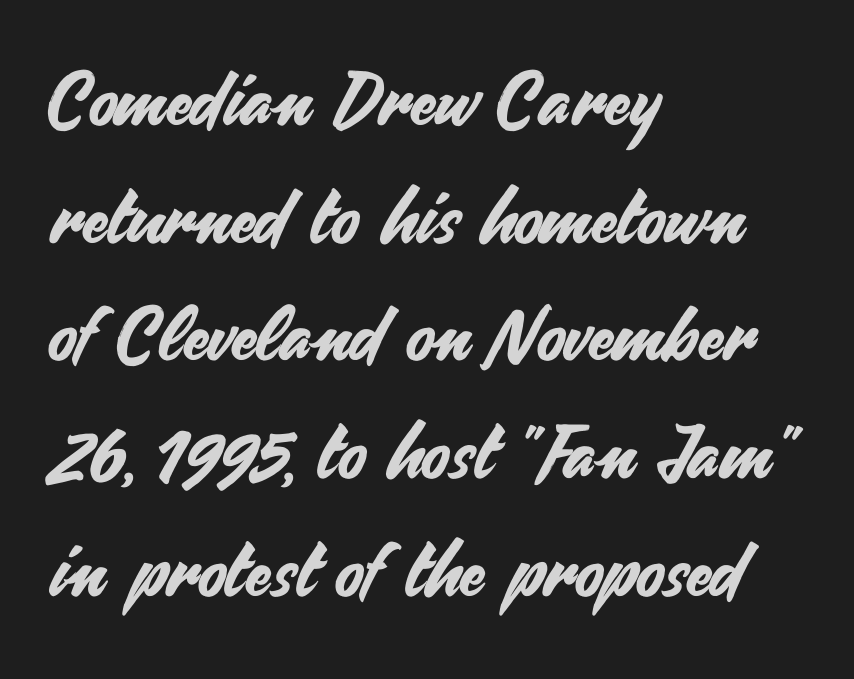
Q: Is the text italic (slanted)? A: Yes.
Q: Is the typeface a serif or a sans-serif typeface? A: Sans-serif.
Q: Is the text underlined? A: No.
Q: How is the paragraph aligned? A: Left-aligned.
Q: Is the spacing between letters normal or unusually wide? A: Normal.
Q: Is the spacing between lines tight, normal or loose? A: Normal.
Q: Width (condensed, normal, or wide)? A: Normal.
Q: Stroke contrast? A: Medium.
Q: x-height? A: Small.
Q: Monospaced? A: No.
